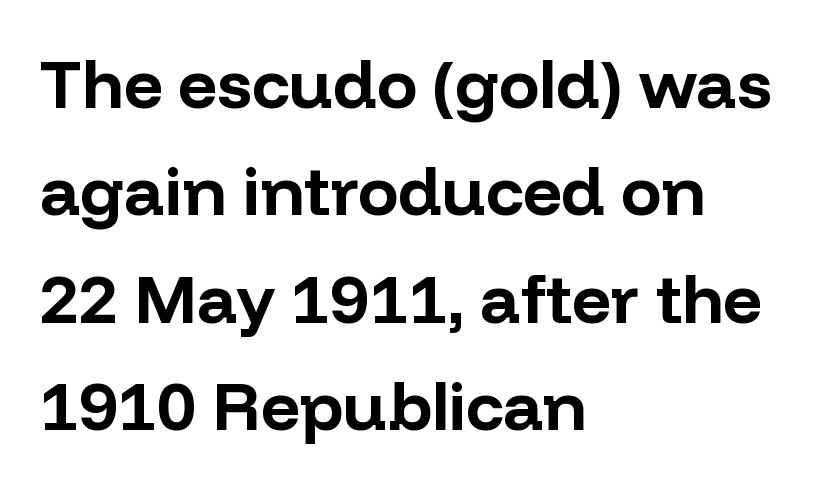
{"serif": "no", "italic": "no", "bold": "yes", "weight": "bold", "width": "normal", "stroke_contrast": "low", "x_height": "medium", "monospaced": "no", "underline": "no", "align": "left", "line_spacing": "normal", "line_spacing_ratio": 1.58, "letter_spacing": "normal", "letter_spacing_em": 0.0, "glyph_px": 68}
